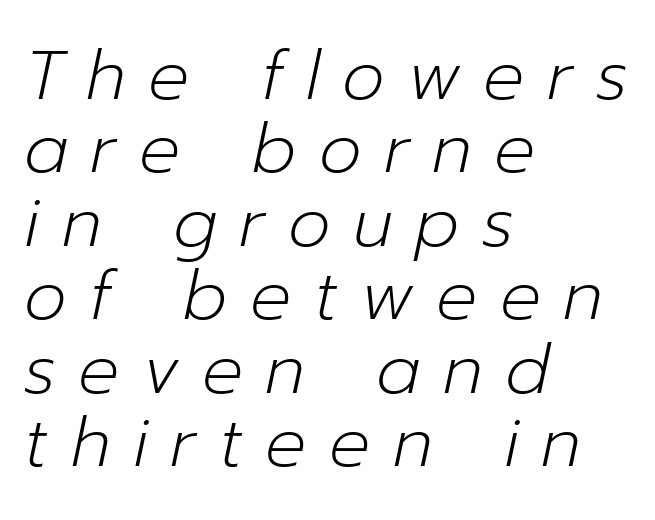
{"italic": "yes", "lean": "right", "slant_degrees": 12, "bold": "no", "weight": "light", "width": "normal", "stroke_contrast": "low", "x_height": "medium", "monospaced": "no", "underline": "no", "align": "left", "line_spacing": "tight", "line_spacing_ratio": 1.08, "letter_spacing": "wide", "letter_spacing_em": 0.33, "glyph_px": 68}
